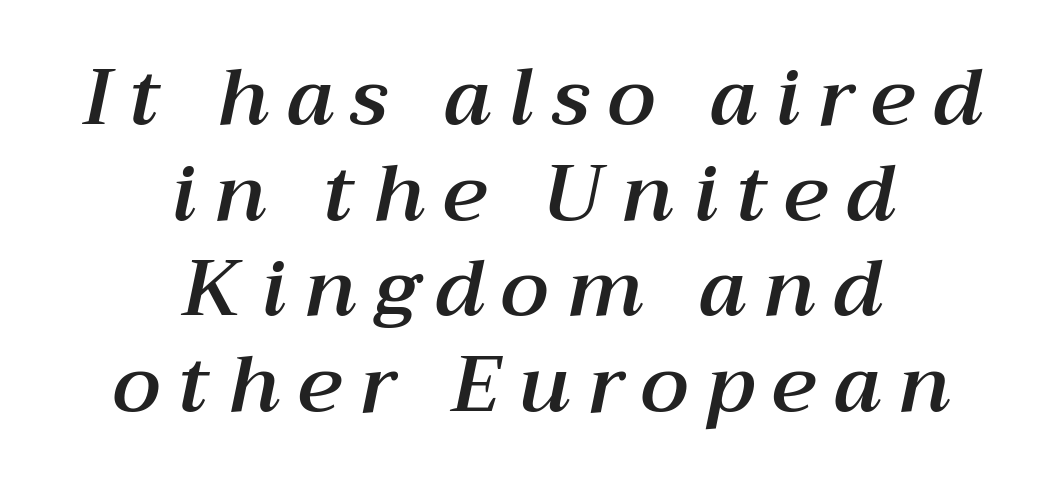
The image shows 79 px text type, italic (leaning right); set centered, line spacing 1.21x, unusually wide letter spacing (+0.23 em), not underlined; medium stroke contrast and a medium x-height.
